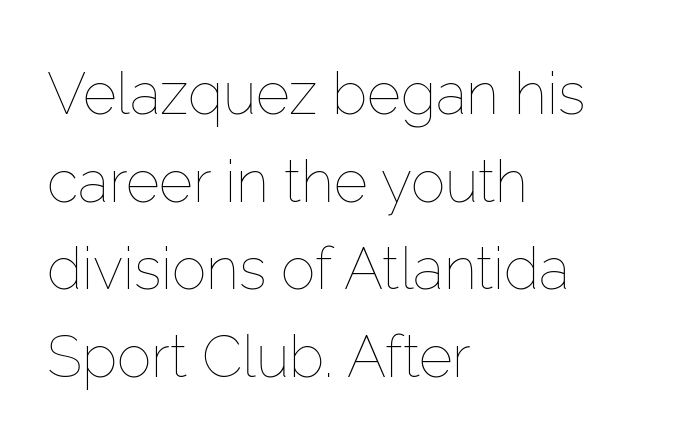
Q: Is the text bold? A: No.
Q: Is the text italic (slanted)? A: No, it is upright.
Q: Is the text underlined? A: No.
Q: How is the paragraph aligned? A: Left-aligned.
Q: Is the spacing between letters normal or unusually wide? A: Normal.
Q: Is the spacing between lines tight, normal or loose? A: Normal.
Q: Width (condensed, normal, or wide)? A: Normal.
Q: Stroke contrast? A: Low.
Q: x-height? A: Medium.
Q: Monospaced? A: No.
